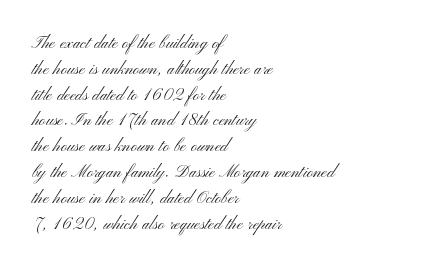
The image shows 21 px text type; set left-aligned, line spacing 1.23x, normal letter spacing, not underlined.
